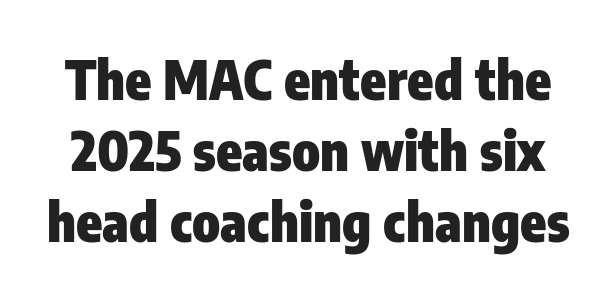
Q: Is the text bold? A: Yes.
Q: Is the text italic (slanted)? A: No, it is upright.
Q: Is the typeface a serif or a sans-serif typeface? A: Sans-serif.
Q: Is the text underlined? A: No.
Q: Is the spacing between letters normal or unusually wide? A: Normal.
Q: Is the spacing between lines tight, normal or loose? A: Normal.
Q: Width (condensed, normal, or wide)? A: Condensed.
Q: Stroke contrast? A: Low.
Q: x-height? A: Medium.
Q: Monospaced? A: No.
